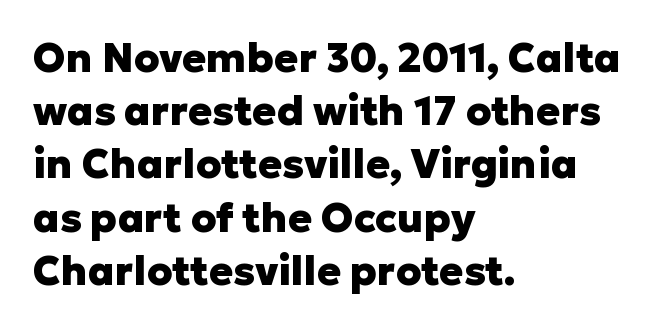
{"serif": "no", "italic": "no", "bold": "yes", "weight": "heavy", "width": "normal", "stroke_contrast": "low", "x_height": "medium", "monospaced": "no", "underline": "no", "align": "left", "line_spacing": "normal", "line_spacing_ratio": 1.33, "letter_spacing": "normal", "letter_spacing_em": 0.0, "glyph_px": 40}
